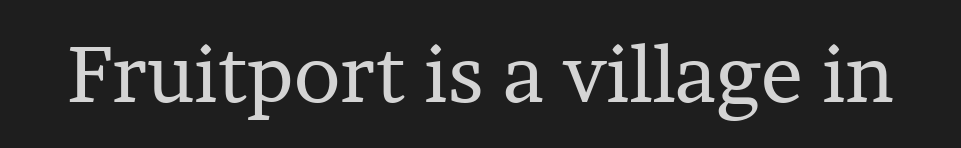
The words here are not underlined. Compared with typical body copy, the letter spacing here is the same. Posture: vertical. The strokes are not fattened; the text isn't bold. Stroke terminals: seriffed.
